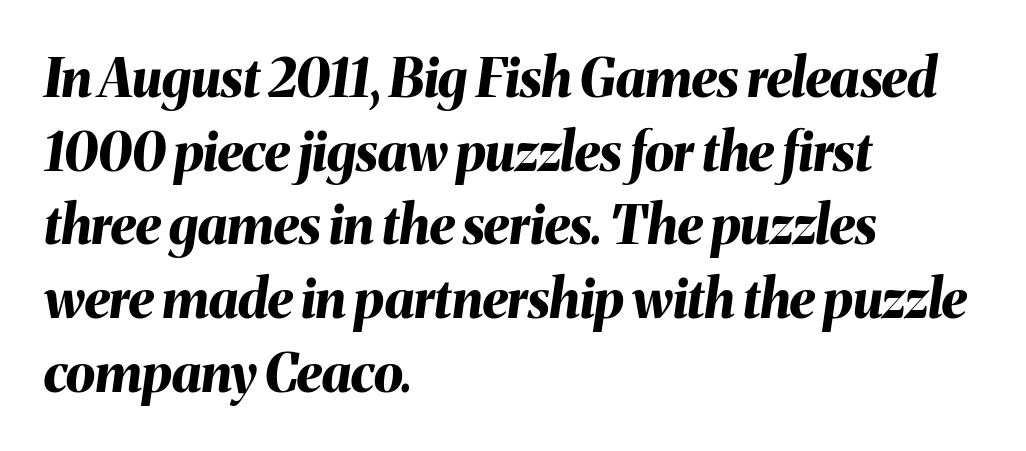
Q: Is the text bold? A: Yes.
Q: Is the text italic (slanted)? A: Yes, it leans right by about 8 degrees.
Q: Is the text underlined? A: No.
Q: How is the paragraph aligned? A: Left-aligned.
Q: Is the spacing between letters normal or unusually wide? A: Normal.
Q: Is the spacing between lines tight, normal or loose? A: Normal.
Q: Width (condensed, normal, or wide)? A: Normal.
Q: Stroke contrast? A: Medium.
Q: x-height? A: Medium.
Q: Monospaced? A: No.
